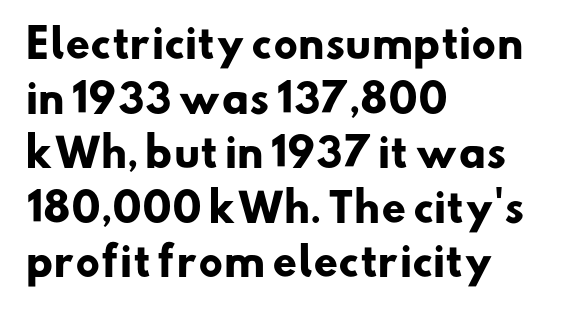
Q: Is the text bold? A: Yes.
Q: Is the typeface a serif or a sans-serif typeface? A: Sans-serif.
Q: Is the text underlined? A: No.
Q: How is the paragraph aligned? A: Left-aligned.
Q: Is the spacing between letters normal or unusually wide? A: Normal.
Q: Is the spacing between lines tight, normal or loose? A: Normal.
Q: Width (condensed, normal, or wide)? A: Normal.
Q: Stroke contrast? A: Low.
Q: x-height? A: Small.
Q: Monospaced? A: No.
